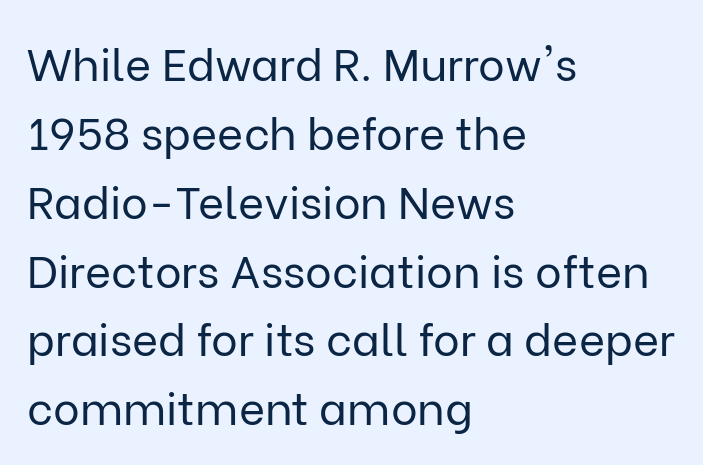
Q: Is the text bold? A: No.
Q: Is the text italic (slanted)? A: No, it is upright.
Q: Is the typeface a serif or a sans-serif typeface? A: Sans-serif.
Q: Is the text underlined? A: No.
Q: How is the paragraph aligned? A: Left-aligned.
Q: Is the spacing between letters normal or unusually wide? A: Normal.
Q: Is the spacing between lines tight, normal or loose? A: Normal.
Q: Width (condensed, normal, or wide)? A: Normal.
Q: Stroke contrast? A: Low.
Q: x-height? A: Medium.
Q: Monospaced? A: No.
